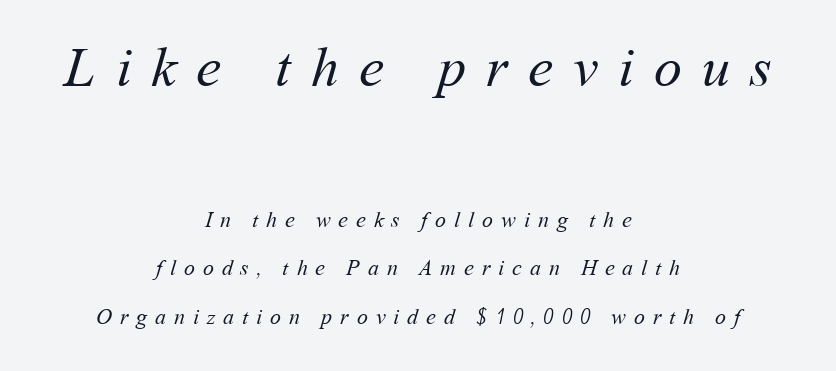
Q: Is the text bold? A: No.
Q: Is the text underlined? A: No.
Q: How is the paragraph aligned? A: Centered.
Q: Is the spacing between letters normal or unusually wide? A: Unusually wide.
Q: Is the spacing between lines tight, normal or loose? A: Loose.
Q: Which block of text is set in a larger size, the first (top) or the second (bottom)? A: The first (top) one.
Q: Width (condensed, normal, or wide)? A: Normal.
Q: Stroke contrast? A: Medium.
Q: x-height? A: Medium.
Q: Monospaced? A: No.
